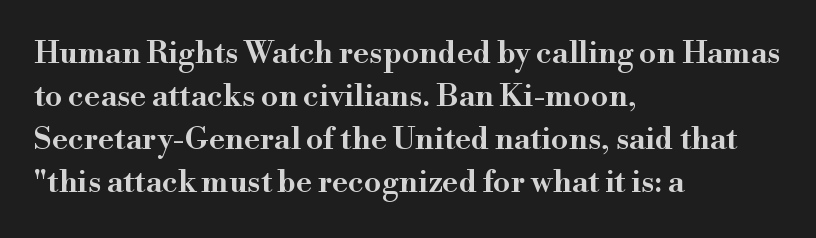
{"serif": "yes", "italic": "no", "bold": "semi", "weight": "semibold", "width": "normal", "stroke_contrast": "high", "x_height": "small", "monospaced": "no", "underline": "no", "align": "left", "line_spacing": "normal", "line_spacing_ratio": 1.39, "letter_spacing": "normal", "letter_spacing_em": 0.0, "glyph_px": 31}
